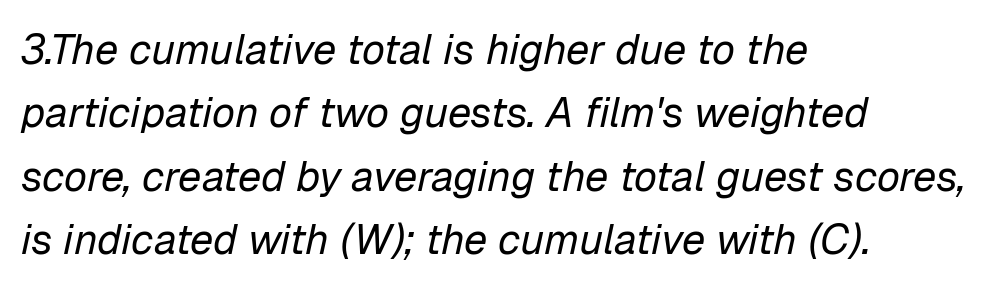
Q: Is the text bold? A: No.
Q: Is the text italic (slanted)? A: Yes, it leans right by about 12 degrees.
Q: Is the text underlined? A: No.
Q: How is the paragraph aligned? A: Left-aligned.
Q: Is the spacing between letters normal or unusually wide? A: Normal.
Q: Is the spacing between lines tight, normal or loose? A: Normal.
Q: Width (condensed, normal, or wide)? A: Normal.
Q: Stroke contrast? A: Low.
Q: x-height? A: Medium.
Q: Monospaced? A: No.
